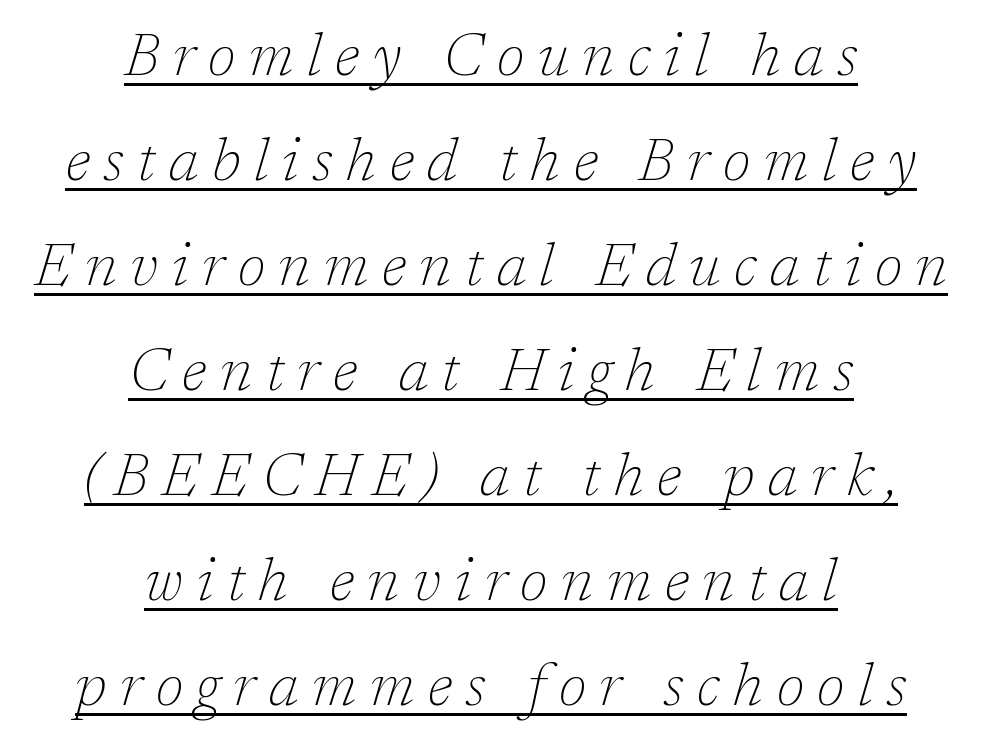
Old-style or modern, the face here clearly has serifs. The rendering inserts visible extra space after every character. Looking at the ascenders, they clearly lean. The rendering uses the underline text-decoration. Proportional: the letters do not fall into vertical columns. Caption: multi-line text, centered on the measure.
